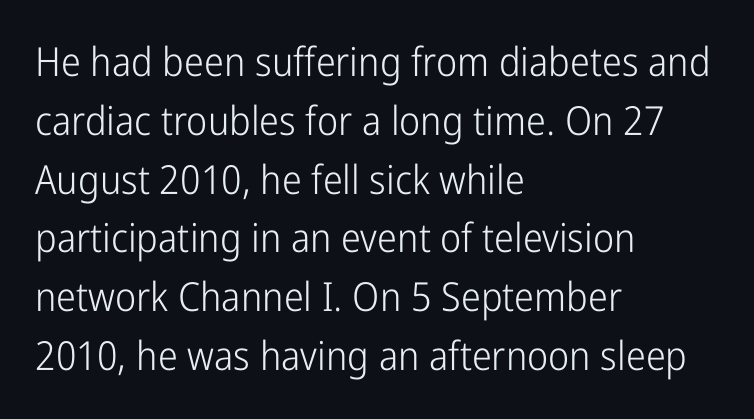
The image shows 40 px light, condensed sans-serif type, upright; set left-aligned, normal line spacing (1.47x), normal letter spacing, not underlined; low stroke contrast and a medium x-height.
